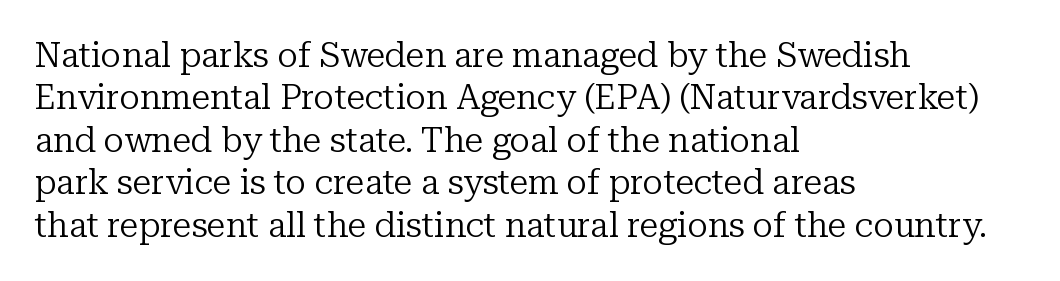
Q: Is the text bold? A: No.
Q: Is the text italic (slanted)? A: No, it is upright.
Q: Is the typeface a serif or a sans-serif typeface? A: Serif.
Q: Is the text underlined? A: No.
Q: How is the paragraph aligned? A: Left-aligned.
Q: Is the spacing between letters normal or unusually wide? A: Normal.
Q: Is the spacing between lines tight, normal or loose? A: Normal.
Q: Width (condensed, normal, or wide)? A: Normal.
Q: Stroke contrast? A: Low.
Q: x-height? A: Medium.
Q: Monospaced? A: No.
